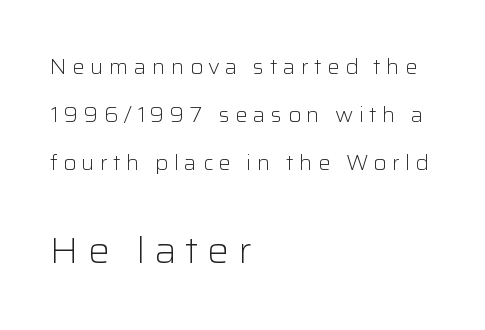
In terms of letterspacing, this is a distinctly airy, spread setting. Is the type heavy? It reads as light-to-regular instead. Upright lettering throughout. The passage shown is not underscored anywhere. Between these two stacked blocks, the lower one wins on size.
